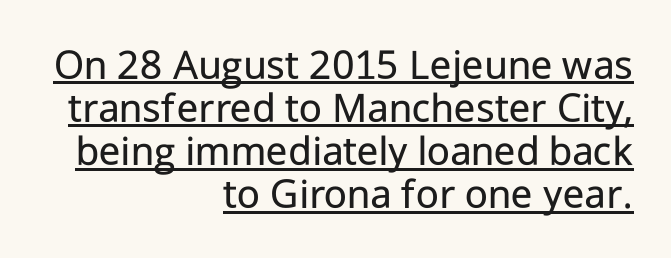
Q: Is the text bold? A: No.
Q: Is the text italic (slanted)? A: No, it is upright.
Q: Is the typeface a serif or a sans-serif typeface? A: Sans-serif.
Q: Is the text underlined? A: Yes.
Q: How is the paragraph aligned? A: Right-aligned.
Q: Is the spacing between letters normal or unusually wide? A: Normal.
Q: Is the spacing between lines tight, normal or loose? A: Tight.
Q: Width (condensed, normal, or wide)? A: Normal.
Q: Stroke contrast? A: Low.
Q: x-height? A: Medium.
Q: Monospaced? A: No.
